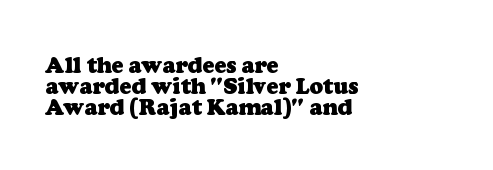
{"bold": "yes", "underline": "no", "align": "left", "line_spacing": "tight", "line_spacing_ratio": 0.95, "letter_spacing": "normal", "letter_spacing_em": 0.0, "glyph_px": 22}
